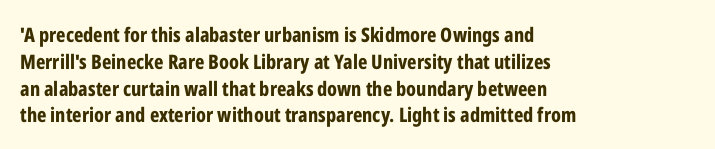
It's the straight-up-and-down kind of type. The letters sit at their default tracking, neither squeezed nor spread. Line starts are locked; line ends wander. This is heavy type, rendered in bold. Baseline-to-baseline distance is the conventional proportion of letter height.
